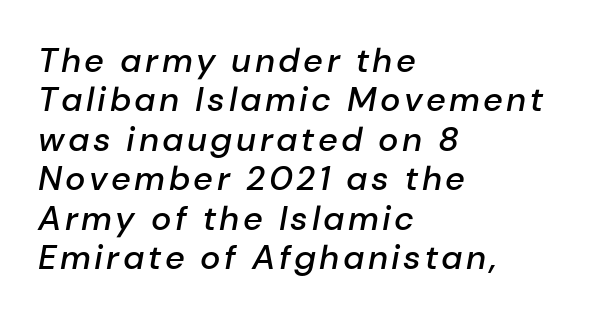
The image shows 34 px semibold type, italic (leaning right); set left-aligned, line spacing 1.16x, not underlined; low stroke contrast and a medium x-height.
